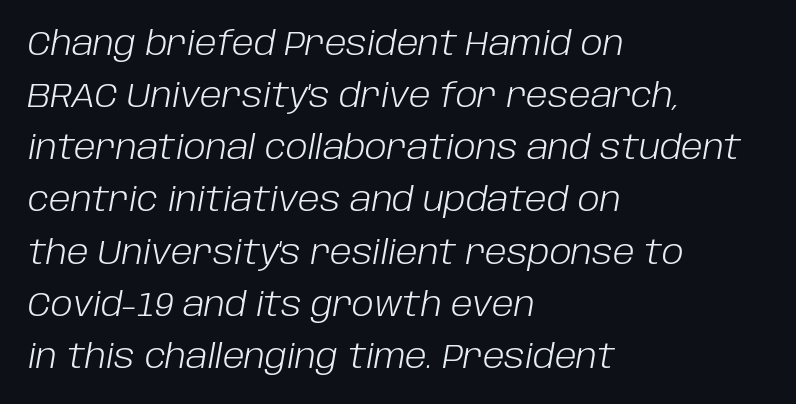
{"italic": "yes", "lean": "right", "slant_degrees": 10, "bold": "no", "weight": "light", "width": "normal", "stroke_contrast": "low", "x_height": "large", "monospaced": "no", "underline": "no", "align": "left", "line_spacing": "normal", "line_spacing_ratio": 1.58, "letter_spacing": "normal", "letter_spacing_em": 0.0, "glyph_px": 33}
